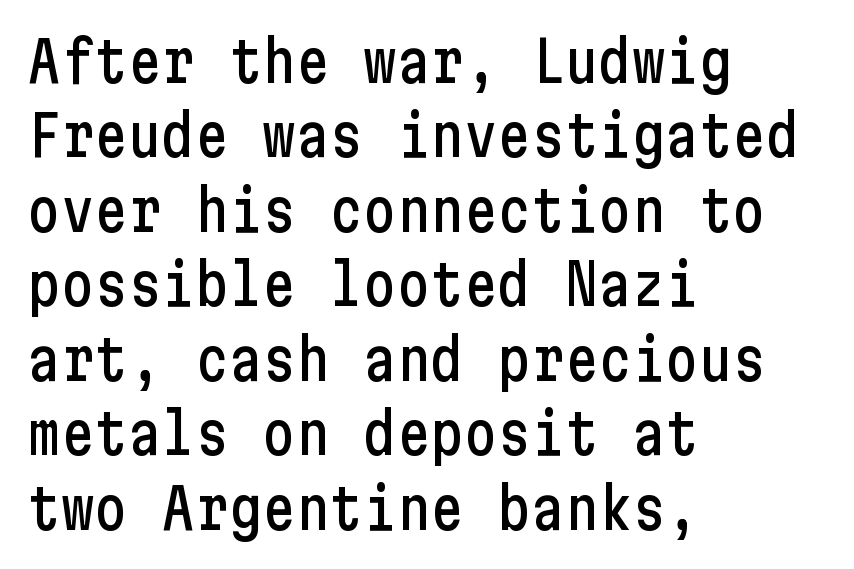
Q: Is the text italic (slanted)? A: No, it is upright.
Q: Is the typeface a serif or a sans-serif typeface? A: Sans-serif.
Q: Is the text underlined? A: No.
Q: How is the paragraph aligned? A: Left-aligned.
Q: Is the spacing between letters normal or unusually wide? A: Normal.
Q: Is the spacing between lines tight, normal or loose? A: Normal.
Q: Width (condensed, normal, or wide)? A: Condensed.
Q: Stroke contrast? A: Low.
Q: x-height? A: Medium.
